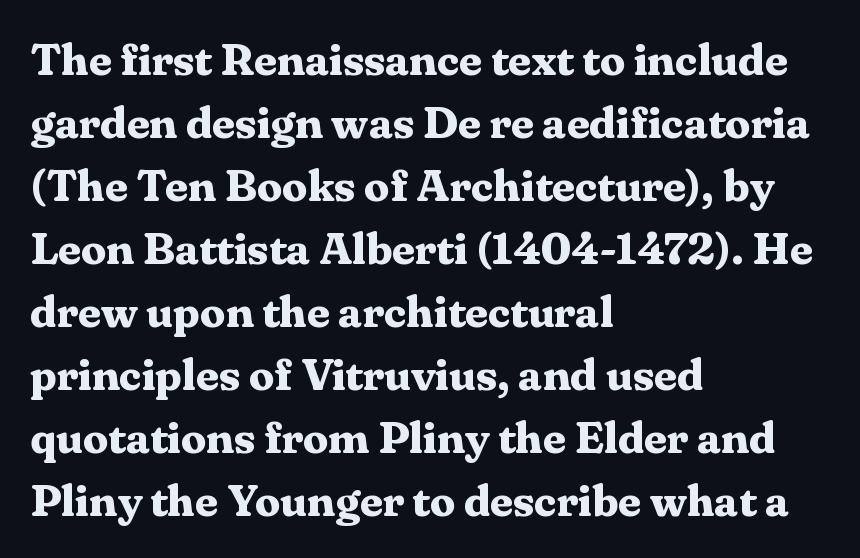
The image shows 45 px bold serif type, upright; set left-aligned, normal line spacing (1.4x), normal letter spacing, not underlined; medium stroke contrast and a medium x-height.
